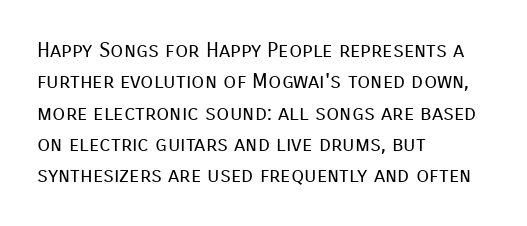
{"italic": "no", "bold": "no", "underline": "no", "align": "left", "line_spacing": "normal", "line_spacing_ratio": 1.49, "letter_spacing": "normal", "letter_spacing_em": 0.0, "glyph_px": 21}
